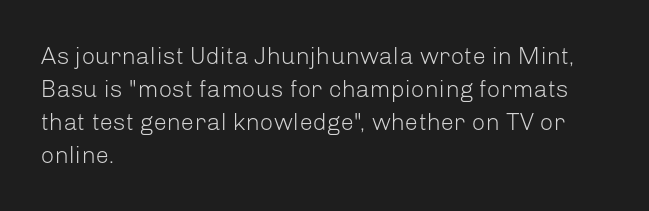
{"italic": "no", "bold": "no", "underline": "no", "align": "left", "line_spacing": "normal", "line_spacing_ratio": 1.38, "letter_spacing": "normal", "letter_spacing_em": 0.0, "glyph_px": 24}
